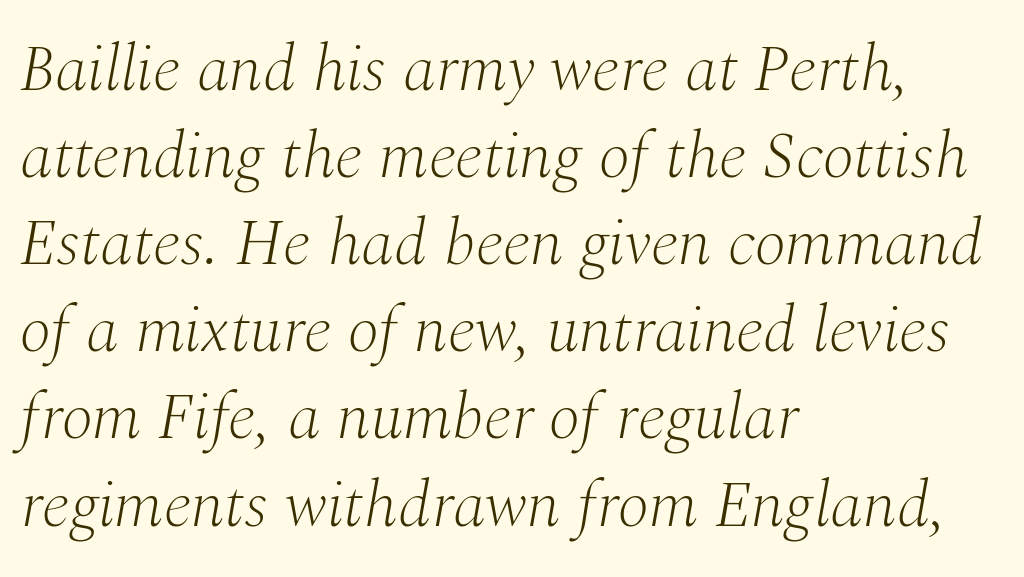
{"serif": "yes", "italic": "yes", "lean": "right", "slant_degrees": 10, "bold": "no", "weight": "light", "width": "normal", "stroke_contrast": "medium", "x_height": "medium", "monospaced": "no", "underline": "no", "align": "left", "line_spacing": "normal", "line_spacing_ratio": 1.32, "letter_spacing": "normal", "letter_spacing_em": 0.0, "glyph_px": 66}
